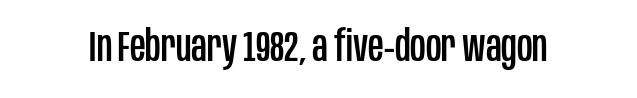
The image shows 43 px condensed sans-serif type, upright; set normal letter spacing, not underlined; low stroke contrast and a large x-height.
